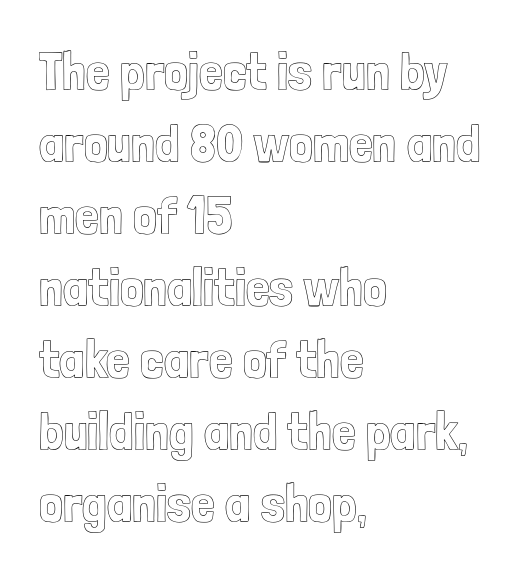
{"italic": "no", "width": "condensed", "x_height": "medium", "monospaced": "no", "underline": "no", "align": "left", "line_spacing": "normal", "line_spacing_ratio": 1.36, "letter_spacing": "normal", "letter_spacing_em": 0.0, "glyph_px": 53}
